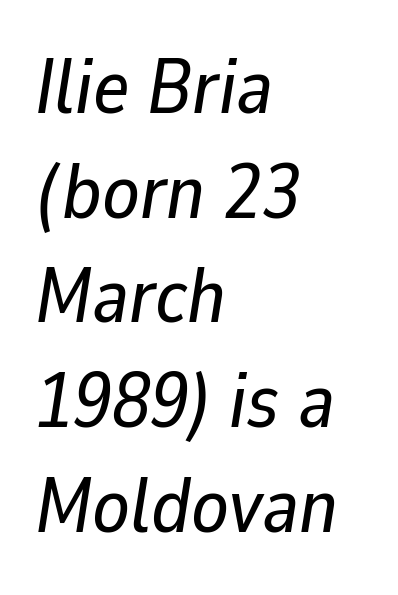
{"italic": "yes", "lean": "right", "slant_degrees": 9, "width": "normal", "stroke_contrast": "low", "x_height": "medium", "monospaced": "no", "underline": "no", "align": "left", "line_spacing": "normal", "line_spacing_ratio": 1.36, "letter_spacing": "normal", "letter_spacing_em": 0.0, "glyph_px": 77}
